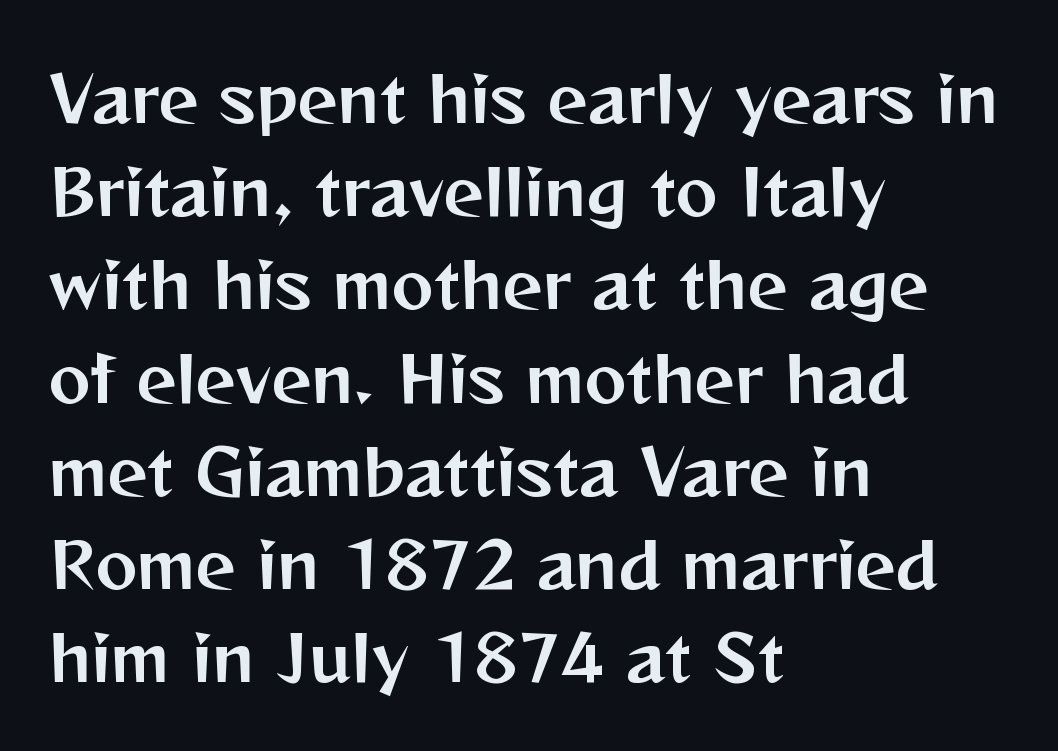
The image shows 63 px sans-serif type, upright; set left-aligned, normal line spacing (1.48x), normal letter spacing, not underlined; medium stroke contrast and a medium x-height.
